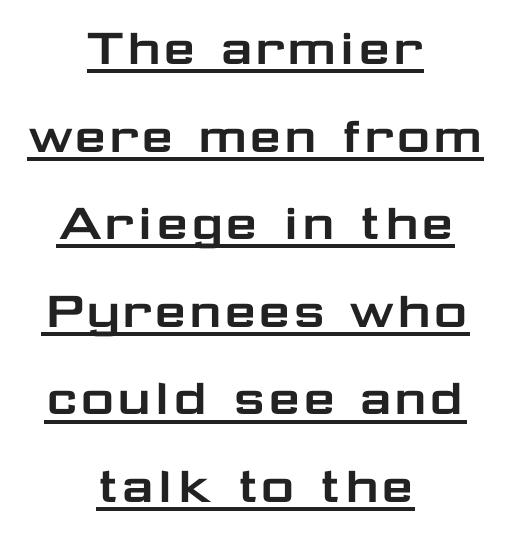
The image shows 58 px wide sans-serif type, upright; set centered, normal line spacing (1.51x), normal letter spacing, underlined; low stroke contrast and a medium x-height.
